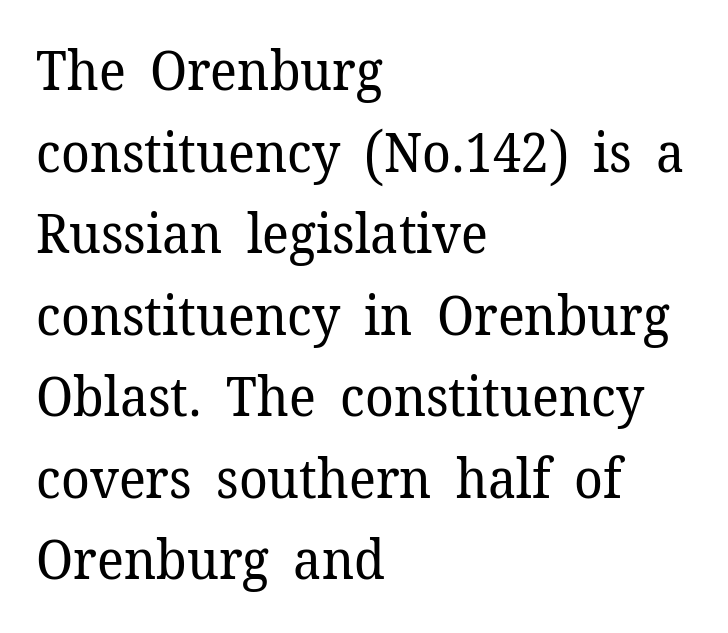
{"serif": "yes", "italic": "no", "bold": "no", "weight": "regular", "width": "normal", "stroke_contrast": "low", "x_height": "medium", "monospaced": "no", "underline": "no", "align": "left", "line_spacing": "normal", "line_spacing_ratio": 1.51, "letter_spacing": "normal", "letter_spacing_em": 0.0, "glyph_px": 54}
